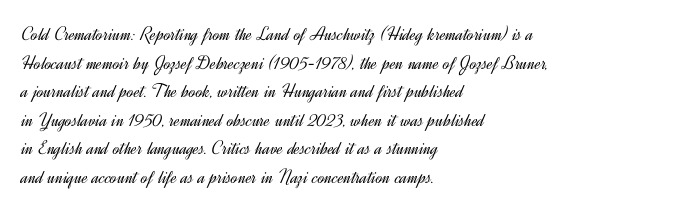
{"bold": "no", "underline": "no", "align": "left", "line_spacing": "normal", "line_spacing_ratio": 1.43, "letter_spacing": "normal", "letter_spacing_em": 0.0, "glyph_px": 20}
